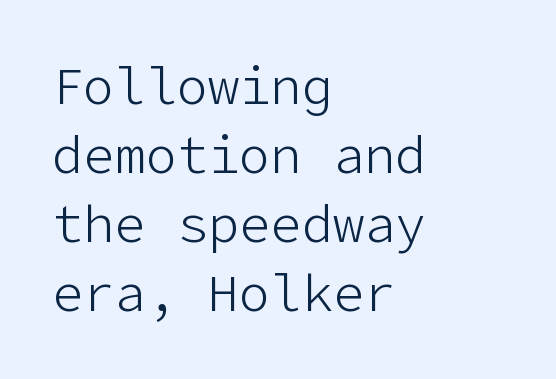
{"serif": "no", "italic": "no", "bold": "no", "weight": "light", "width": "normal", "stroke_contrast": "low", "x_height": "medium", "underline": "no", "align": "left", "line_spacing": "normal", "line_spacing_ratio": 1.33, "letter_spacing": "normal", "letter_spacing_em": 0.0, "glyph_px": 52}
